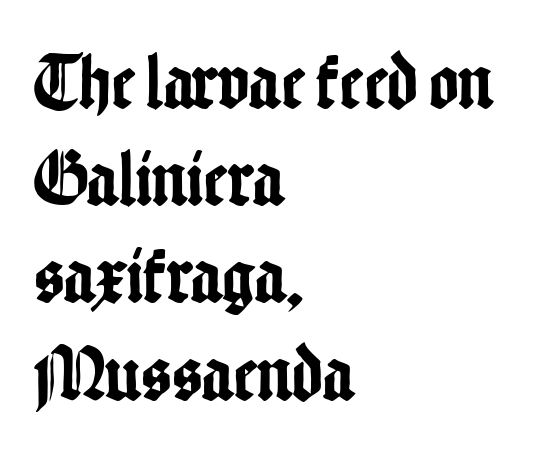
Words float on clear page, feet unadorned. Here the glyphs are tracked normally, forming tight word shapes. Quick note: not italic, upright. To sum up the face: it is a sans, with no serifs. These lines are rendered in a variable-pitch font. The paragraph has a hard left edge and a soft right edge.
